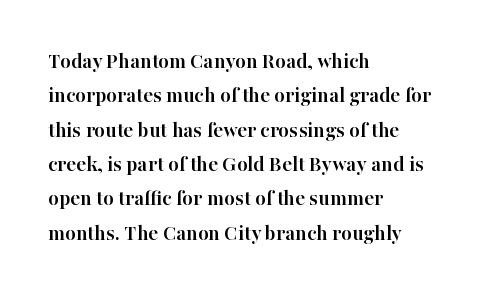
The image shows 22 px bold type, upright; set left-aligned, normal line spacing (1.56x), normal letter spacing, not underlined.
